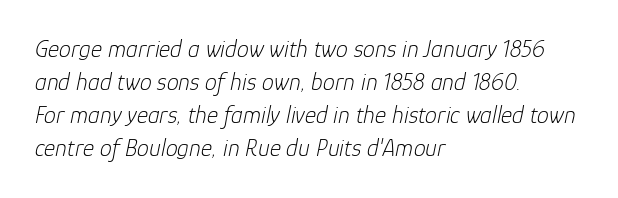
The image shows 24 px text type, italic (leaning right); set left-aligned, normal line spacing (1.38x), normal letter spacing, not underlined.
